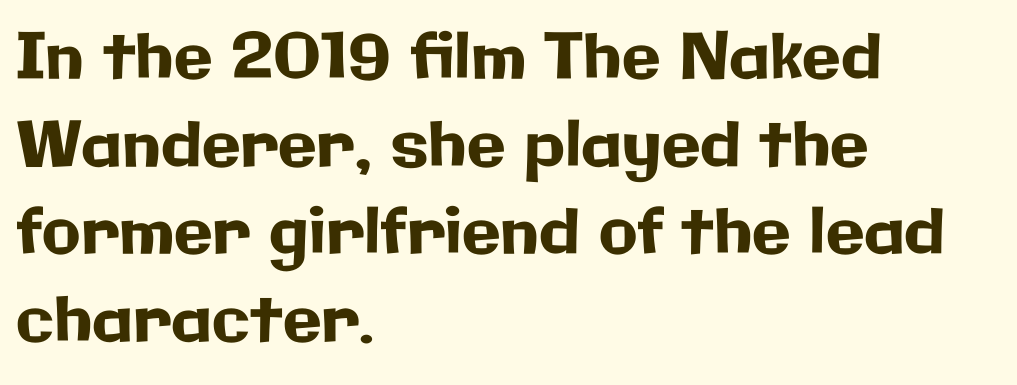
This rendering employs a face without finishing strokes, i.e., a sans-serif. How are the letters spaced? Ordinarily, with no added tracking. The vertical gap from one line to the next is medium. The space directly below the letters is spotless. The passage shown is typed in a proportional face where columns would drift.
